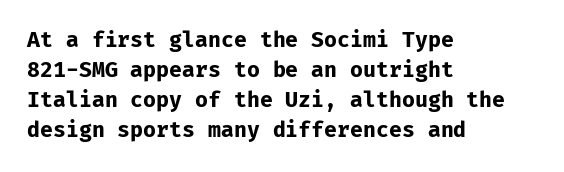
The font's upright variant was chosen for this text. These lines keep a tight, regular rhythm from letter to letter. Notice how thick the strokes are: this is what a full bold looks like. These lines sit exactly where default settings would place them.
